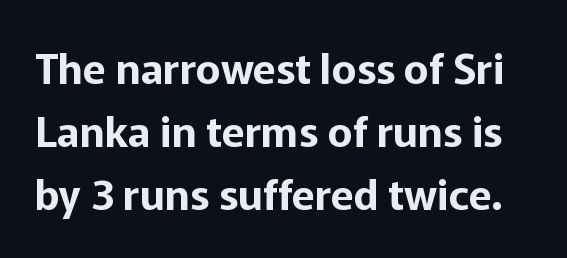
The image shows 42 px sans-serif type, upright; set normal line spacing (1.5x), normal letter spacing, not underlined; low stroke contrast and a medium x-height.
